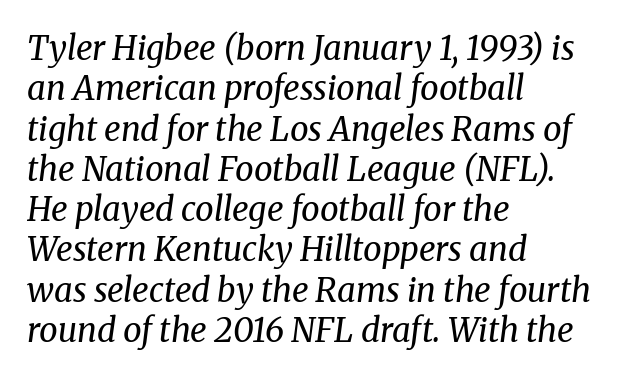
{"serif": "yes", "italic": "yes", "lean": "right", "slant_degrees": 8, "bold": "no", "weight": "regular", "width": "normal", "stroke_contrast": "medium", "x_height": "medium", "monospaced": "no", "underline": "no", "align": "left", "line_spacing_ratio": 1.22, "letter_spacing": "normal", "letter_spacing_em": 0.0, "glyph_px": 33}
